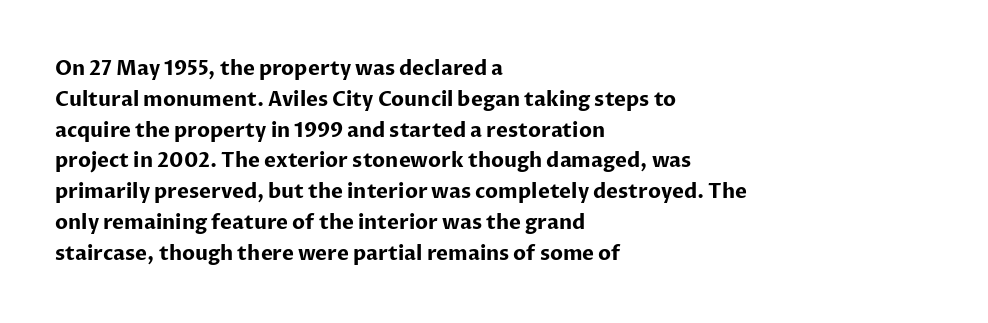
A student would call this left alignment; a typographer would say flush left, rag right. Any mark beneath the type? The region is blank. A dark, heavy texture on the line: the type is bold. The leading is moderate, giving the passage an even texture. The gaps between neighbouring characters are ordinary and unremarkable. The axis of the letterforms is exactly vertical.
